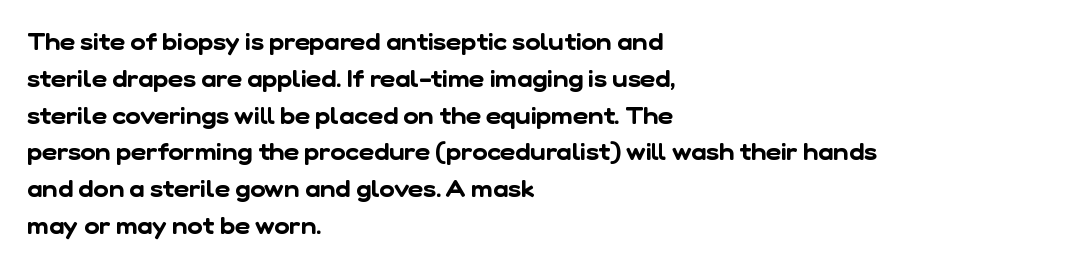
The image shows 23 px text type; set left-aligned, normal line spacing (1.6x), normal letter spacing, not underlined.
